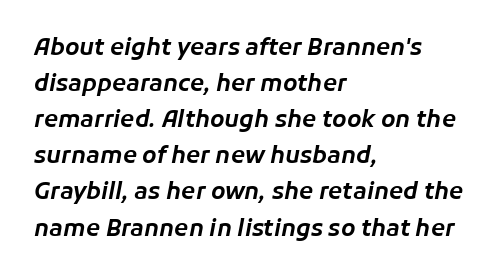
{"italic": "yes", "lean": "right", "slant_degrees": 11, "underline": "no", "align": "left", "line_spacing": "normal", "line_spacing_ratio": 1.57, "letter_spacing": "normal", "letter_spacing_em": 0.0, "glyph_px": 23}
